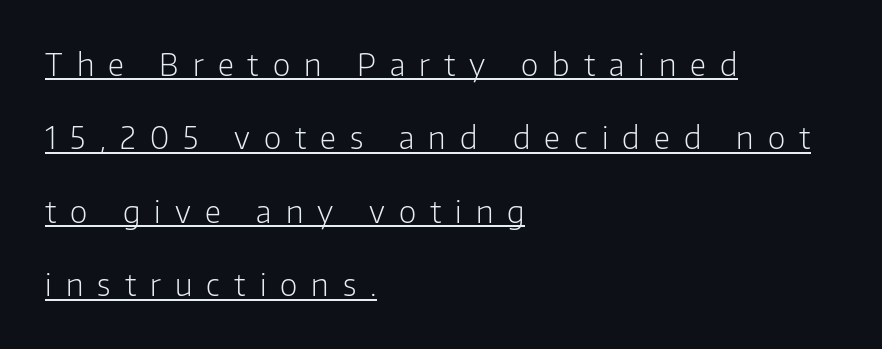
Q: Is the text bold? A: No.
Q: Is the text italic (slanted)? A: No, it is upright.
Q: Is the typeface a serif or a sans-serif typeface? A: Sans-serif.
Q: Is the text underlined? A: Yes.
Q: How is the paragraph aligned? A: Left-aligned.
Q: Is the spacing between letters normal or unusually wide? A: Unusually wide.
Q: Is the spacing between lines tight, normal or loose? A: Loose.
Q: Width (condensed, normal, or wide)? A: Normal.
Q: Stroke contrast? A: Low.
Q: x-height? A: Medium.
Q: Monospaced? A: No.
